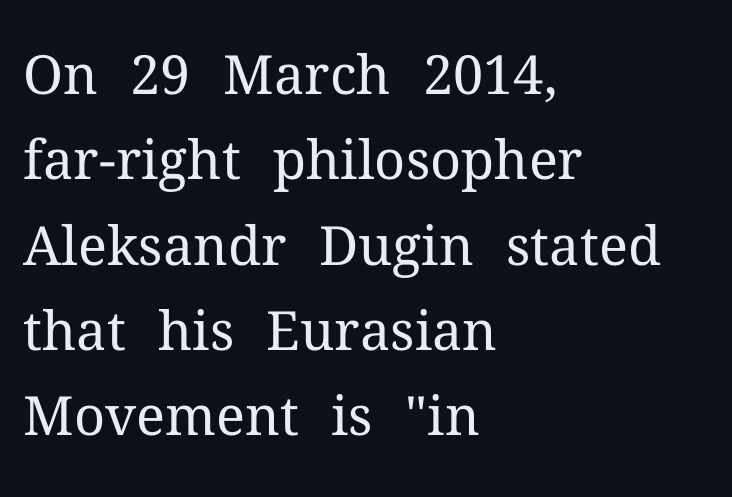
The image shows 54 px regular-weight serif type, upright; set left-aligned, normal line spacing (1.58x), normal letter spacing, not underlined; medium stroke contrast and a medium x-height.
